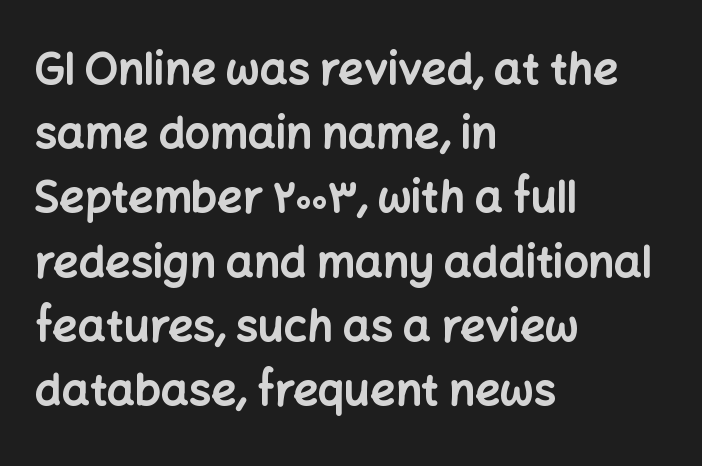
{"serif": "no", "italic": "no", "bold": "yes", "weight": "bold", "width": "normal", "stroke_contrast": "low", "x_height": "medium", "monospaced": "no", "underline": "no", "align": "left", "line_spacing": "normal", "line_spacing_ratio": 1.46, "letter_spacing": "normal", "letter_spacing_em": 0.0, "glyph_px": 44}
